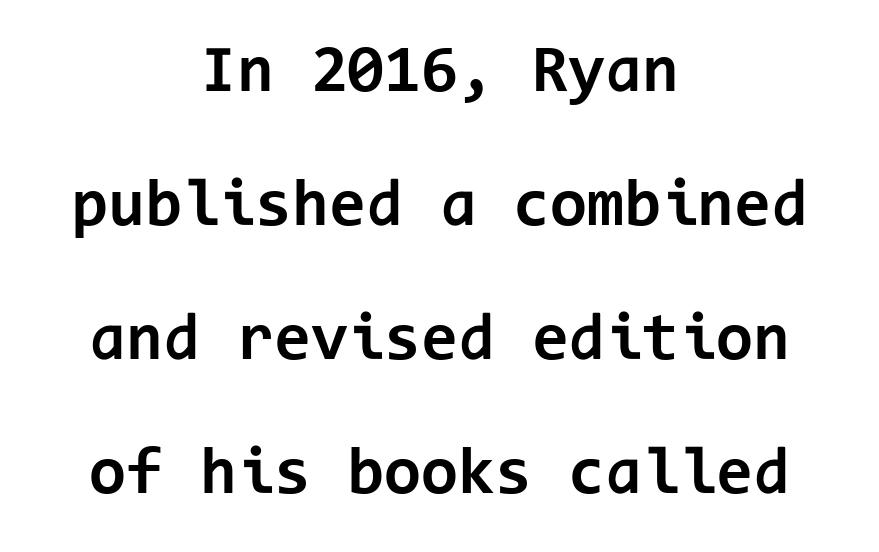
The image shows 67 px bold sans-serif type, upright, monospaced; set centered, loose line spacing (2.0x), normal letter spacing, not underlined; low stroke contrast and a medium x-height.
